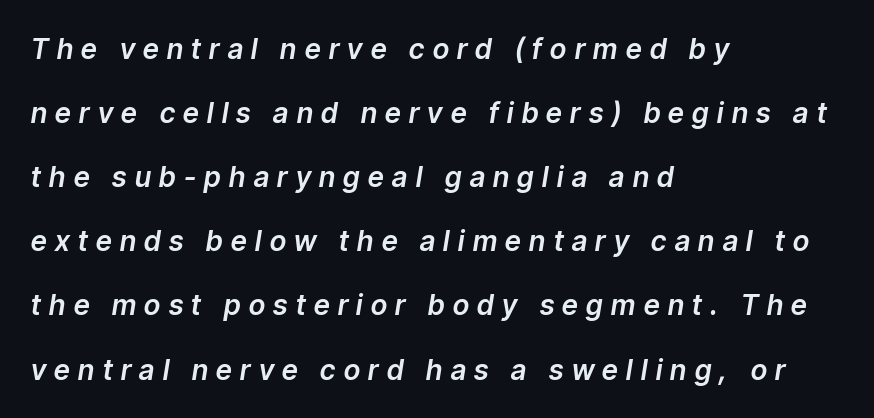
The image shows 28 px text type, italic (leaning right); set left-aligned, loose line spacing (2.29x), unusually wide letter spacing (+0.3 em), not underlined; low stroke contrast and a medium x-height.
